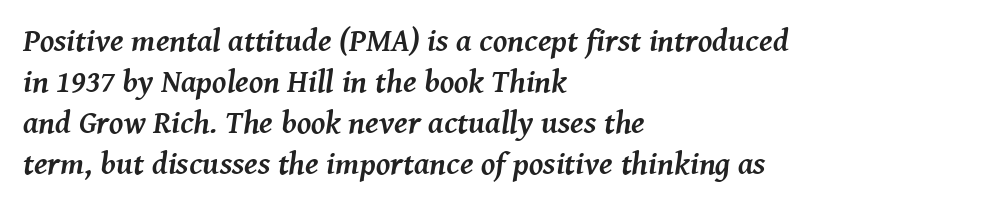
Whoever set this chose a conventional vertical rhythm. Characters are canted at an angle relative to the baseline's perpendicular. The letters advance in unequal steps, a hallmark of proportional type. The face used here has the dense, thick strokes of a bold. Is this a sans? No — the strokes have serifs. Does the copy run flush right? No — it runs flush left.
